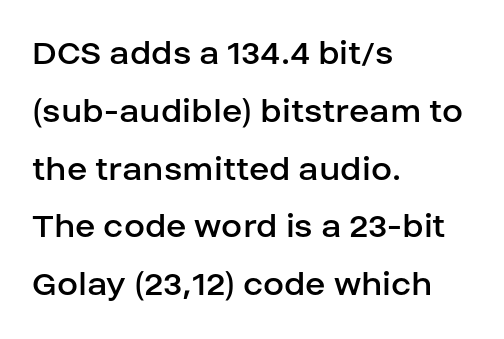
Normally led — the rows are evenly, conventionally spaced. Note: no serifs on the glyphs. These lines are set flush left with a ragged right edge. This sample uses an upright cut, with every glyph sitting square on the baseline.
